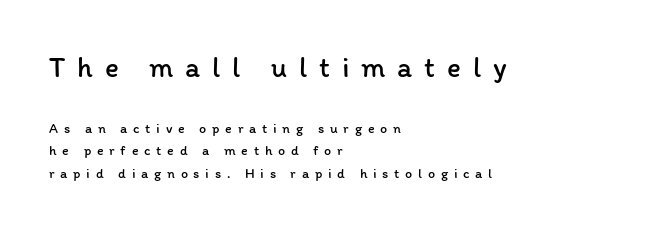
Which margin do the lines hug? The left one — the right edge is uneven. Substantial extra tracking has been applied to these lines. Proportional: the letters do not fall into vertical columns. The specimen reads as upright at a glance. Stems here are at most as thick as an everyday book face.
